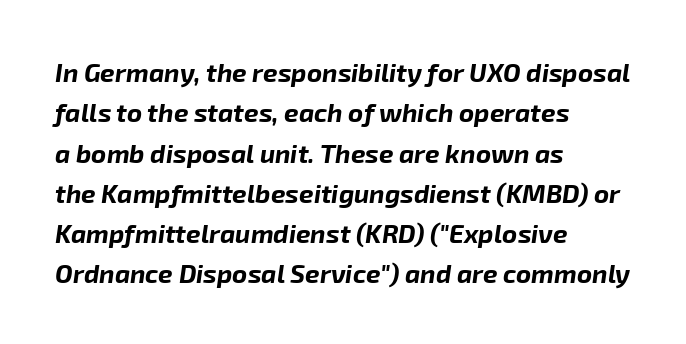
The image shows 26 px bold type, italic (leaning right); set left-aligned, normal line spacing (1.55x), normal letter spacing, not underlined.
